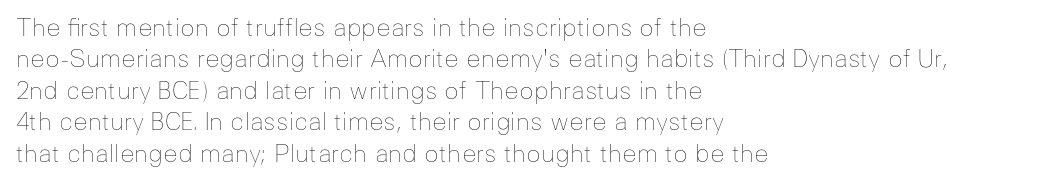
The image shows 24 px text type, upright; set left-aligned, normal line spacing (1.31x), normal letter spacing, not underlined.
